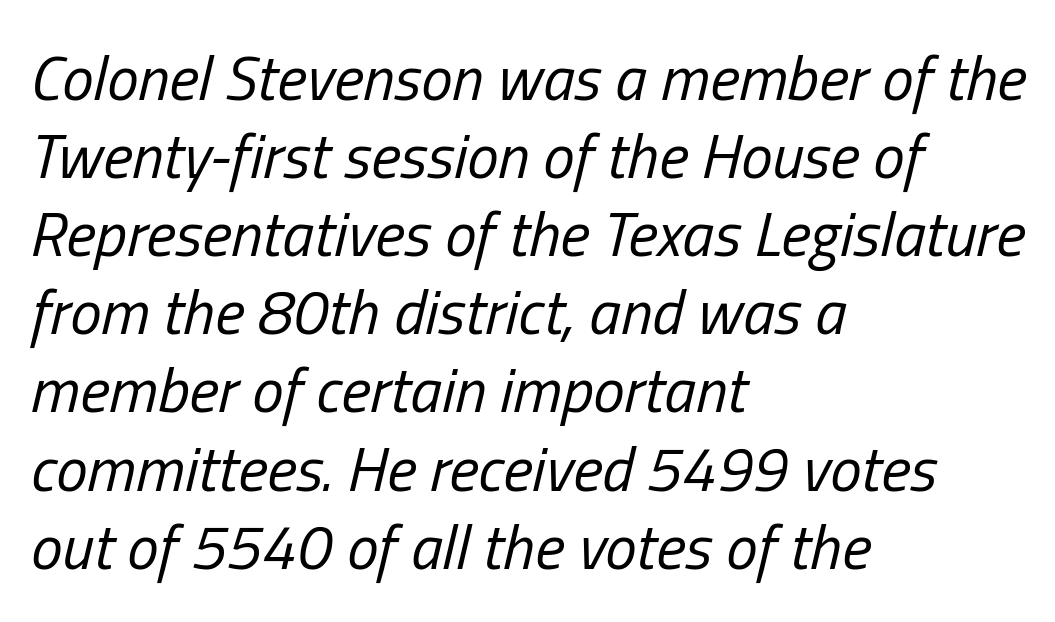
{"italic": "yes", "lean": "right", "slant_degrees": 13, "bold": "no", "weight": "regular", "width": "condensed", "stroke_contrast": "low", "x_height": "medium", "monospaced": "no", "underline": "no", "align": "left", "line_spacing_ratio": 1.24, "letter_spacing": "normal", "letter_spacing_em": 0.0, "glyph_px": 63}
